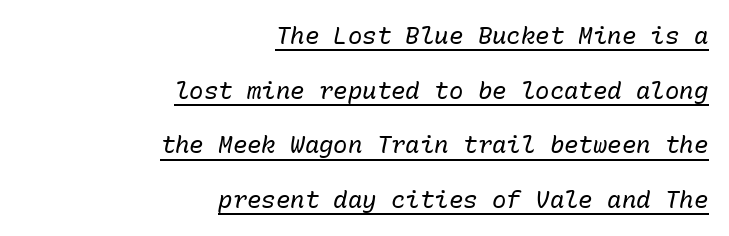
The horizontal fit of the characters is conventional and even. Vertical spacing — loose. The typesetting does not lean heavy: it is not bold. Where is the straight margin? On the right. An italicized treatment has been applied to the whole sample.
